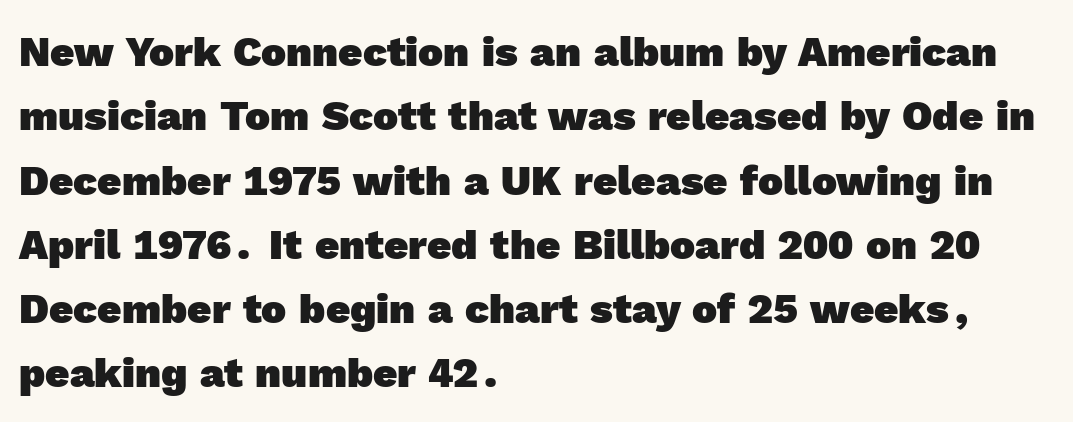
{"serif": "no", "bold": "yes", "weight": "heavy", "width": "normal", "x_height": "medium", "monospaced": "no", "underline": "no", "align": "left", "line_spacing": "normal", "line_spacing_ratio": 1.53, "letter_spacing": "normal", "letter_spacing_em": 0.0, "glyph_px": 42}
